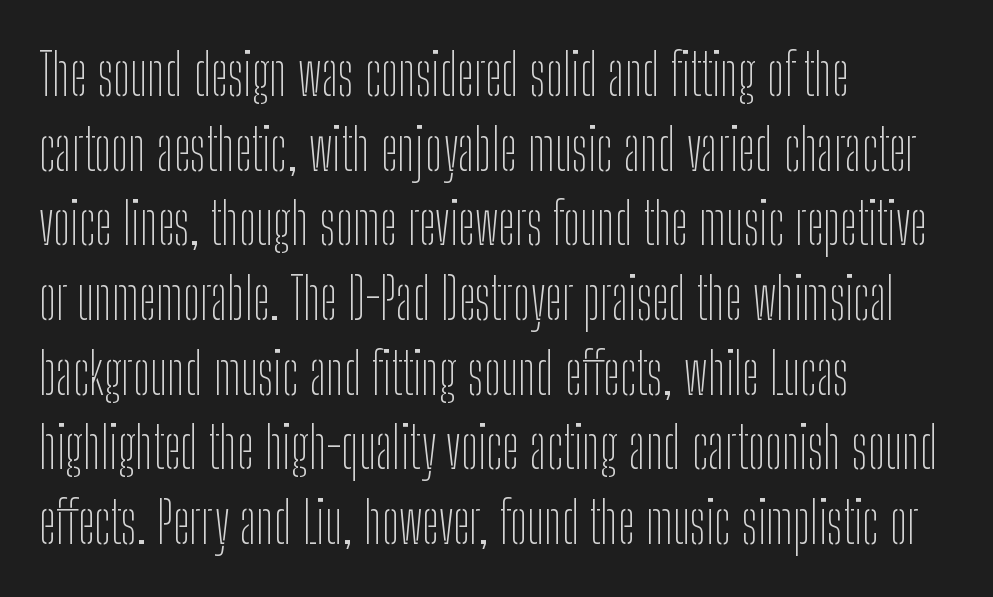
The glyphs in this specimen are sans serif. Nope, not italic — everything's standing straight. This sample uses plain, unmodified letter spacing. These lines stack with their left ends in a neat column. Compared with typical paragraphs, the rows here are spaced about the same.
